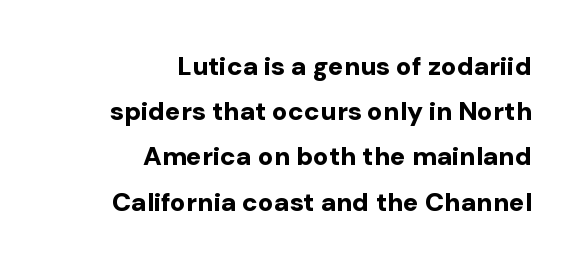
The image shows 26 px bold type, upright; set right-aligned, line spacing 1.74x, normal letter spacing, not underlined.
